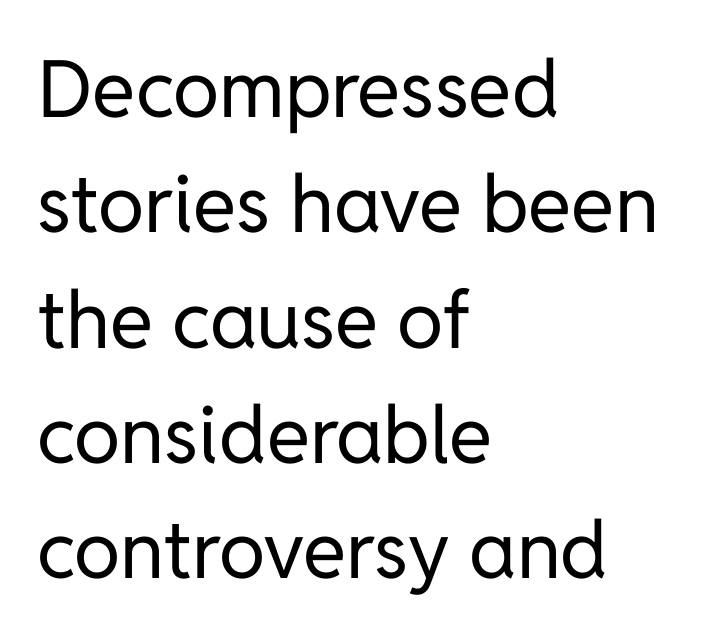
Notice how descenders clear the ascenders below comfortably — that's standard leading. Look at the tracking — it's just the regular setting, nothing added. A typesetter would call this proportional, since set widths differ per character. Stroke thickness stays within the range of a standard reading face or lighter. The compositor pushed each line to the left boundary.
